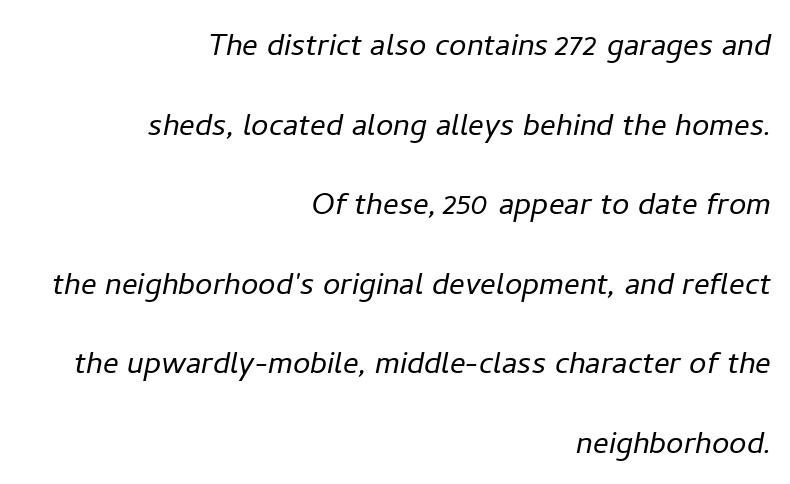
There is no visible air inserted between adjacent glyphs. Weight: not bold — regular or lighter. Casual observation: everything's shoved over to the right. Every character sits at an angle, as italics do. The vertical gap from one line to the next is large.
